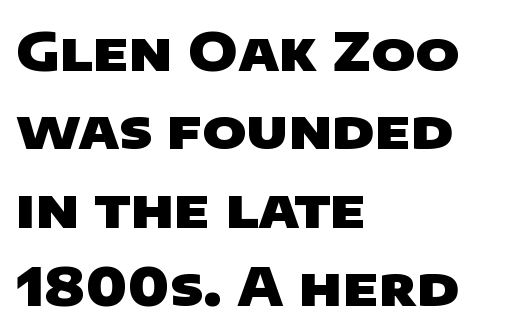
Q: Is the text bold? A: Yes.
Q: Is the typeface a serif or a sans-serif typeface? A: Sans-serif.
Q: Is the text underlined? A: No.
Q: How is the paragraph aligned? A: Left-aligned.
Q: Is the spacing between letters normal or unusually wide? A: Normal.
Q: Is the spacing between lines tight, normal or loose? A: Normal.
Q: Width (condensed, normal, or wide)? A: Wide.
Q: Stroke contrast? A: Low.
Q: x-height? A: Large.
Q: Monospaced? A: No.
